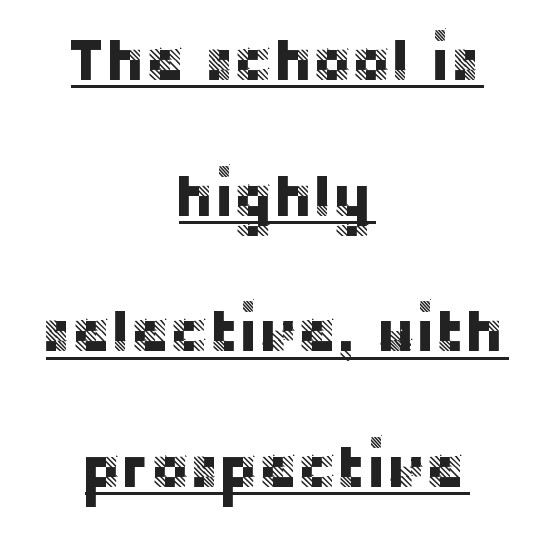
{"serif": "no", "italic": "no", "width": "normal", "stroke_contrast": "low", "x_height": "large", "monospaced": "no", "underline": "yes", "align": "center", "line_spacing": "loose", "line_spacing_ratio": 2.3, "letter_spacing": "normal", "letter_spacing_em": 0.0, "glyph_px": 59}
